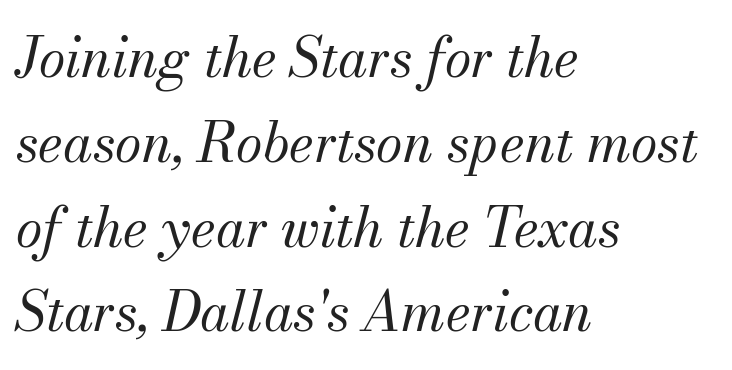
{"serif": "yes", "italic": "yes", "lean": "right", "slant_degrees": 13, "bold": "no", "weight": "regular", "width": "normal", "stroke_contrast": "medium", "x_height": "small", "monospaced": "no", "underline": "no", "align": "left", "line_spacing": "normal", "line_spacing_ratio": 1.57, "letter_spacing": "normal", "letter_spacing_em": 0.0, "glyph_px": 54}
